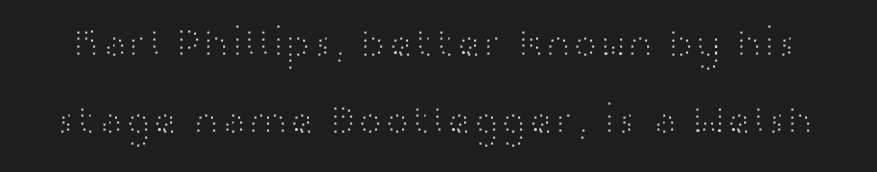
The image shows 41 px light, wide sans-serif type, upright; set line spacing 1.88x, normal letter spacing, not underlined; high stroke contrast and a medium x-height.
